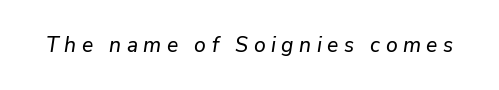
Q: Is the text italic (slanted)? A: Yes, it leans right by about 9 degrees.
Q: Is the text underlined? A: No.
Q: Is the spacing between letters normal or unusually wide? A: Unusually wide.
